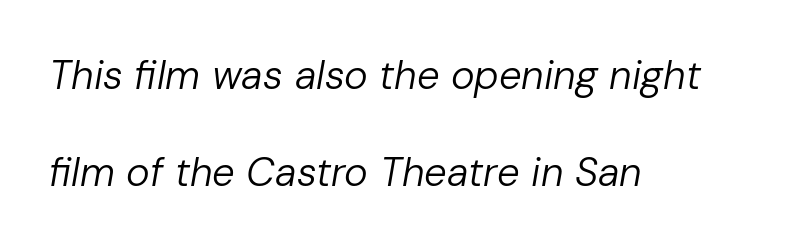
Q: Is the text bold? A: No.
Q: Is the text italic (slanted)? A: Yes, it leans right by about 10 degrees.
Q: Is the text underlined? A: No.
Q: How is the paragraph aligned? A: Left-aligned.
Q: Is the spacing between letters normal or unusually wide? A: Normal.
Q: Is the spacing between lines tight, normal or loose? A: Loose.
Q: Width (condensed, normal, or wide)? A: Normal.
Q: Stroke contrast? A: Low.
Q: x-height? A: Medium.
Q: Monospaced? A: No.
